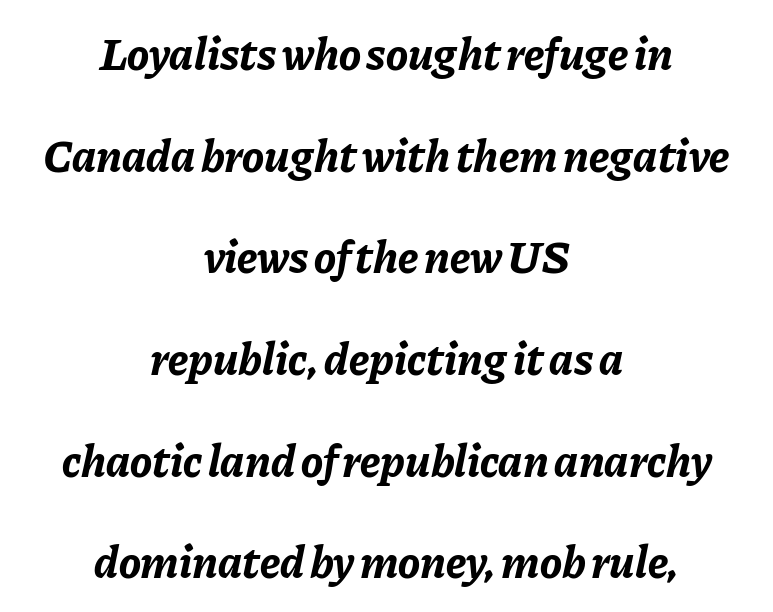
The image shows 46 px bold type, italic (leaning right); set centered, loose line spacing (2.21x), normal letter spacing, not underlined; low stroke contrast and a medium x-height.
